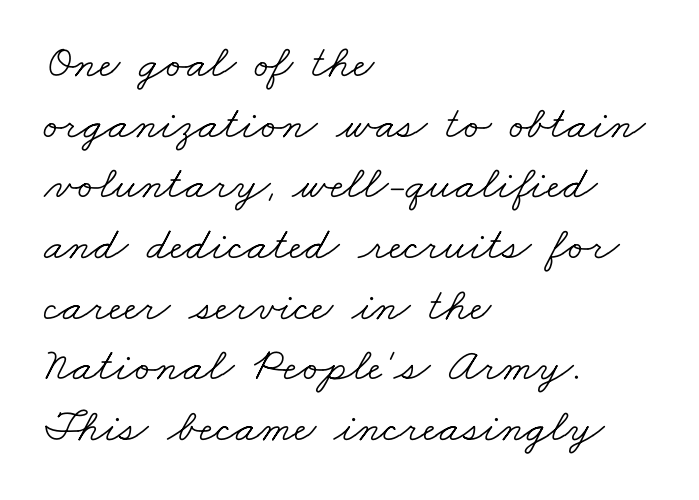
{"serif": "yes", "bold": "no", "weight": "light", "width": "wide", "stroke_contrast": "low", "x_height": "small", "monospaced": "no", "underline": "no", "align": "left", "line_spacing": "normal", "line_spacing_ratio": 1.29, "letter_spacing": "normal", "letter_spacing_em": 0.0, "glyph_px": 47}
